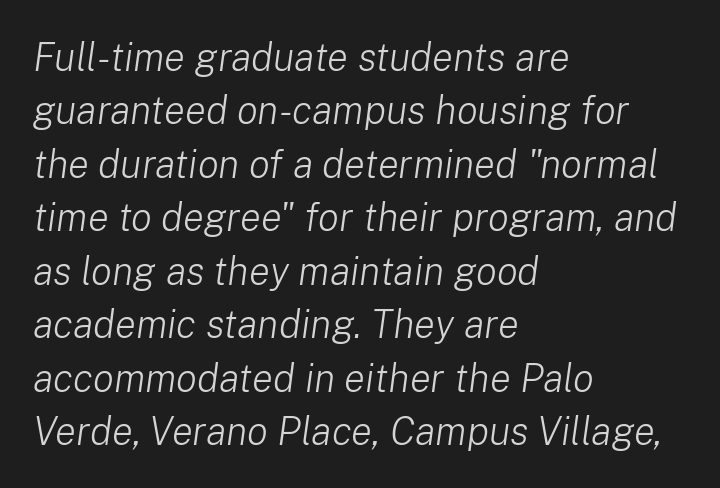
There's an unmistakable incline to the writing here. Caption: face not bold, strokes unweighted. Letter spacing: default. Underline: absent. Every row of glyphs begins at an identical x-position on the left. Vertically, the passage feels balanced, rows spaced as you'd expect.
